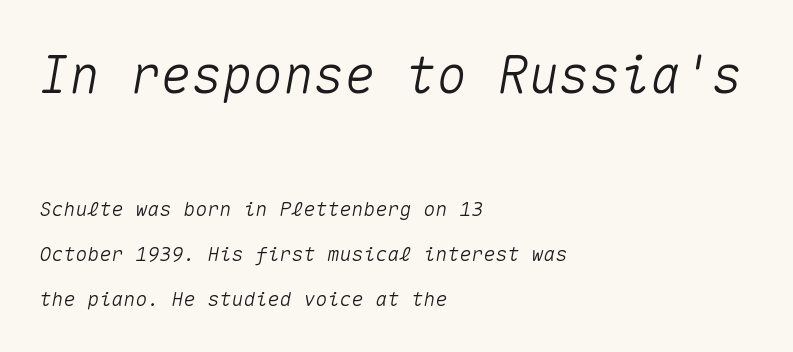
Just letters on the line, the space beneath them empty. Visually, the top section dominates because its glyphs are scaled up. The glyphs look as if they've been sheared to an angle. Think of a typewriter: that constant character pitch is what you see here.
